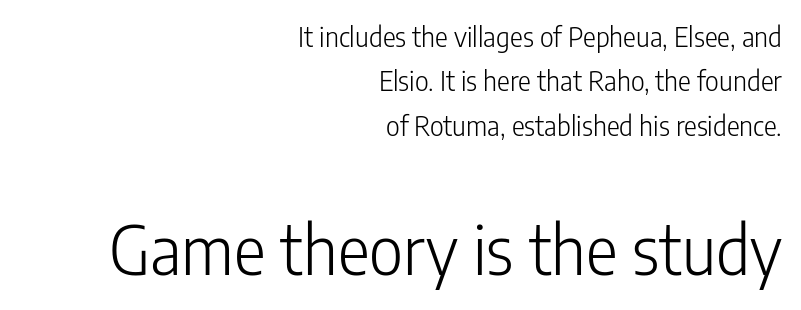
Unlike a traditional serif, this face leaves its strokes unadorned. Letters have the restrained weight of plain body copy at most. Posture: upright roman. Larger block? The one below; the one above is distinctly smaller. Each letter keeps its own natural width here, so spacing adapts to shape. Words float on clear page, feet unadorned.
